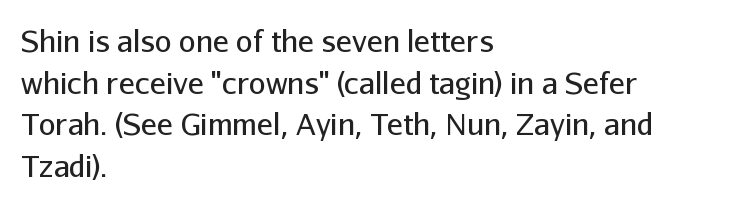
The image shows 30 px regular-weight sans-serif type, upright; set left-aligned, normal line spacing (1.39x), normal letter spacing, not underlined; low stroke contrast and a medium x-height.
